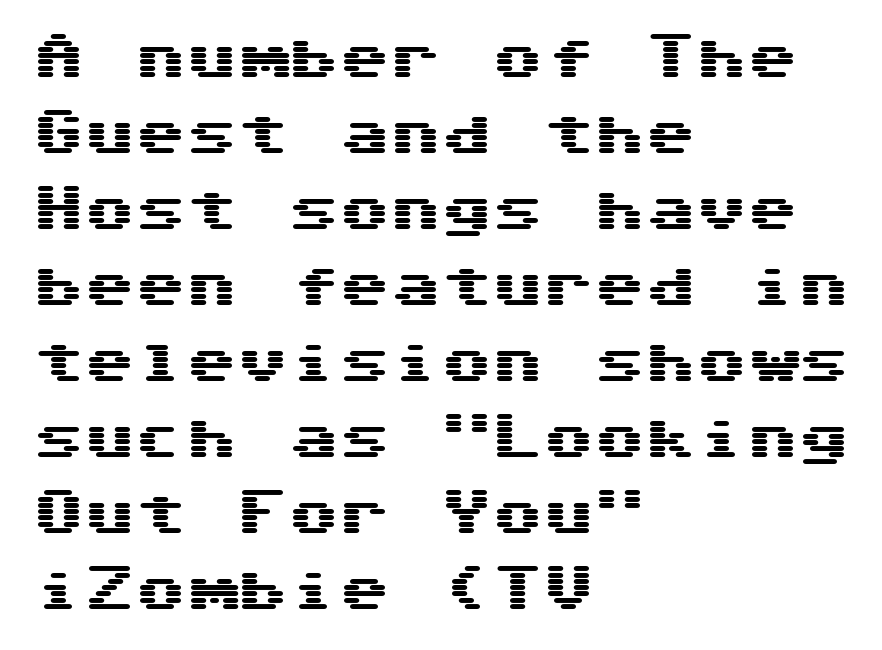
Line beginnings align vertically; line endings do not. Descenders hang freely into open space. Typographically, this falls in the sans-serif category. Interline gaps are of average width in this sample.
